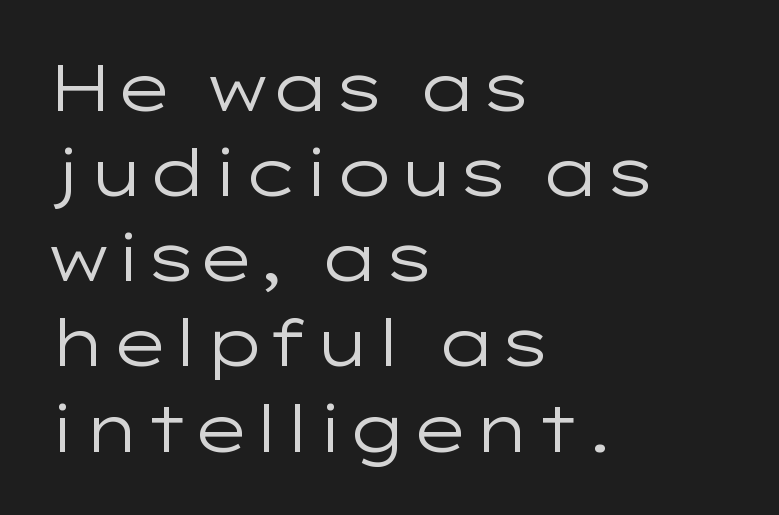
Q: Is the text bold? A: No.
Q: Is the text italic (slanted)? A: No, it is upright.
Q: Is the typeface a serif or a sans-serif typeface? A: Sans-serif.
Q: Is the text underlined? A: No.
Q: How is the paragraph aligned? A: Left-aligned.
Q: Is the spacing between letters normal or unusually wide? A: Normal.
Q: Is the spacing between lines tight, normal or loose? A: Normal.
Q: Width (condensed, normal, or wide)? A: Wide.
Q: Stroke contrast? A: Low.
Q: x-height? A: Medium.
Q: Monospaced? A: No.
